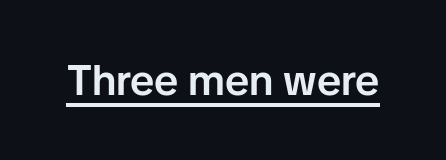
{"serif": "no", "italic": "no", "bold": "semi", "weight": "semibold", "width": "normal", "stroke_contrast": "low", "x_height": "medium", "monospaced": "no", "underline": "yes", "letter_spacing": "normal", "letter_spacing_em": 0.0, "glyph_px": 43}
